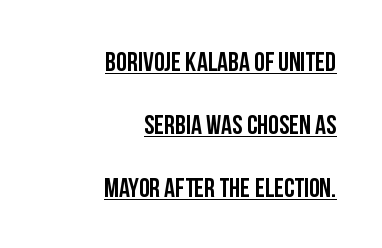
Compared with typical body copy, the letter spacing here is the same. The letters stand upright; this is a roman face. Vertical spacing — loose. Each line of the rendering has a horizontal stroke beneath the glyphs. Visually the block forms a straight wall on the right and a jagged coastline on the left.
